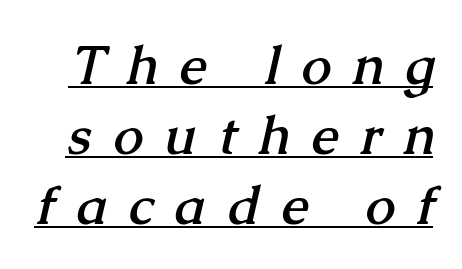
{"serif": "yes", "bold": "yes", "weight": "semibold", "width": "normal", "stroke_contrast": "medium", "x_height": "medium", "monospaced": "no", "underline": "yes", "line_spacing": "normal", "line_spacing_ratio": 1.32, "letter_spacing": "wide", "letter_spacing_em": 0.42, "glyph_px": 53}
